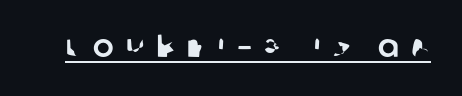
The image shows 31 px sans-serif type; set unusually wide letter spacing (+0.39 em), underlined; low stroke contrast and a large x-height.
